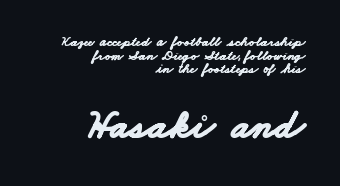
A student would call this right alignment; a typographer would say flush right, rag left. Compare the two chunks: the lower has the greater cap height. Compared with typical paragraphs, the rows here are closer together. A clean baseline with only descenders dipping below it.
